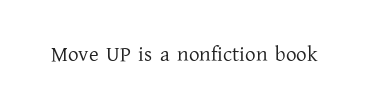
The passage shown is not underscored anywhere. The font's upright variant was chosen for this text. Stems here are at most as thick as an everyday book face. Observe the ordinary spacing: letters are neighbours, not strangers.
